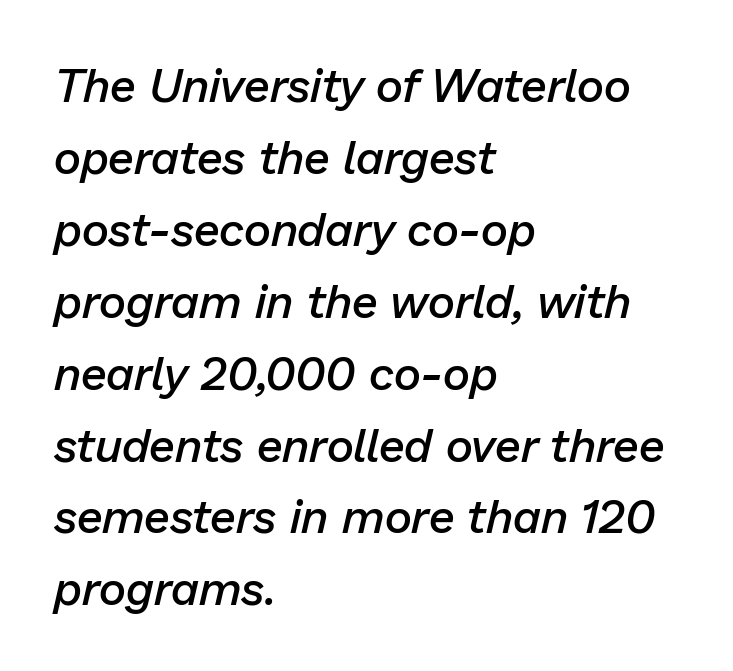
{"italic": "yes", "lean": "right", "slant_degrees": 13, "bold": "semi", "weight": "semibold", "width": "normal", "stroke_contrast": "low", "x_height": "medium", "monospaced": "no", "underline": "no", "align": "left", "line_spacing": "normal", "line_spacing_ratio": 1.53, "letter_spacing": "normal", "letter_spacing_em": 0.0, "glyph_px": 47}
